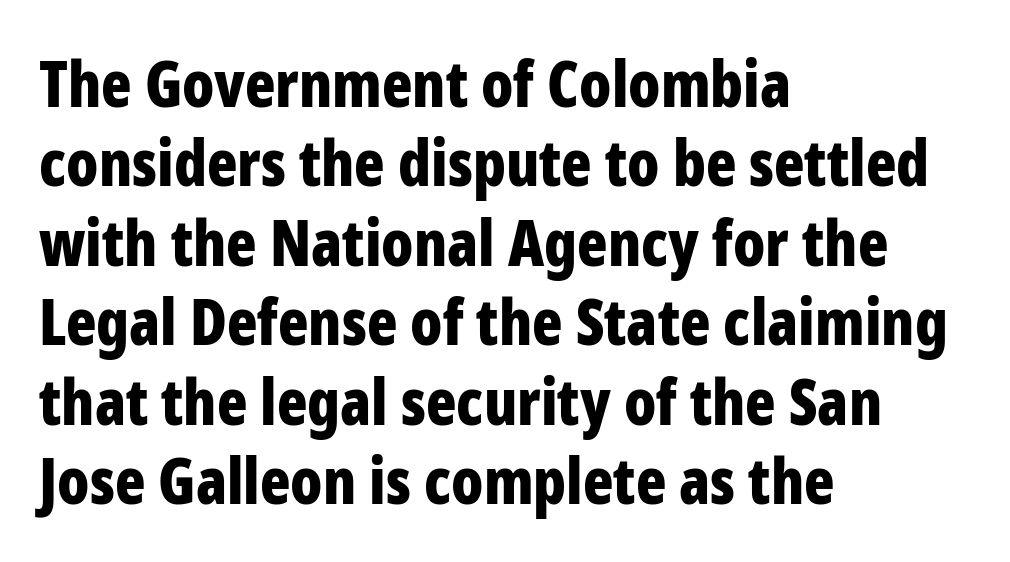
Q: Is the text bold? A: Yes.
Q: Is the text italic (slanted)? A: No, it is upright.
Q: Is the typeface a serif or a sans-serif typeface? A: Sans-serif.
Q: Is the text underlined? A: No.
Q: How is the paragraph aligned? A: Left-aligned.
Q: Is the spacing between letters normal or unusually wide? A: Normal.
Q: Is the spacing between lines tight, normal or loose? A: Normal.
Q: Width (condensed, normal, or wide)? A: Condensed.
Q: Stroke contrast? A: Low.
Q: x-height? A: Medium.
Q: Monospaced? A: No.
